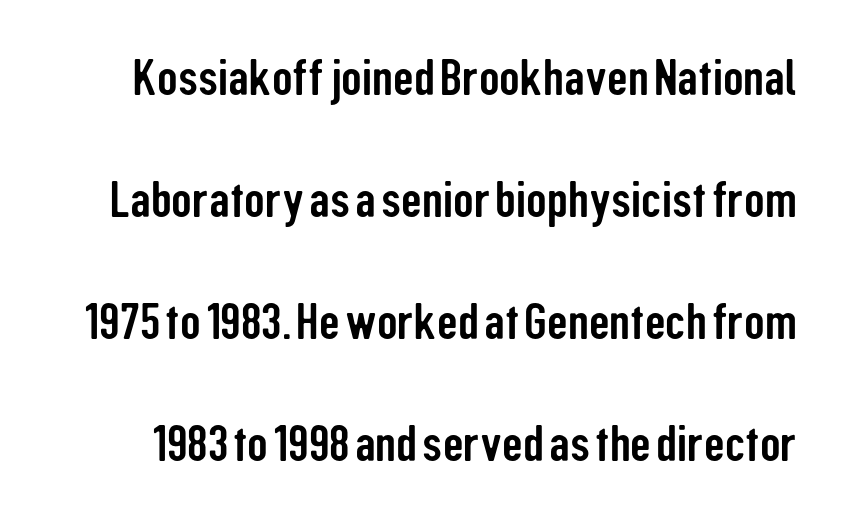
The image shows 51 px condensed sans-serif type, upright; set loose line spacing (2.39x), normal letter spacing, not underlined; low stroke contrast and a medium x-height.
